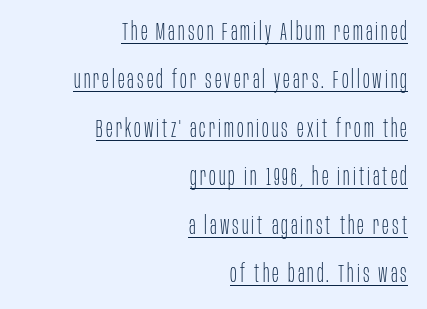
{"italic": "no", "bold": "no", "underline": "yes", "align": "right", "line_spacing": "loose", "line_spacing_ratio": 1.94, "glyph_px": 25}
